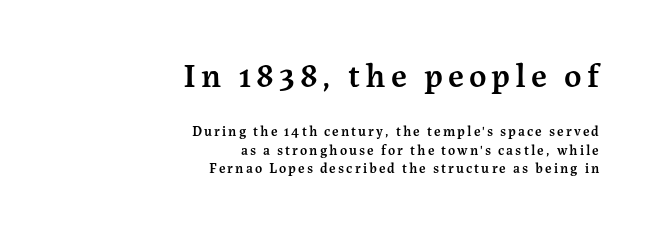
In terms of leading, this rendering sits right in the middle. Character widths vary here, with narrow letters taking less room than wide ones. The strokes are fattened partway — semibold, not bold. A serif font was chosen for this passage. Unlike italic type, these characters show no tilt at all. The setting favours the right margin, as signatures and pull-quotes sometimes do.
